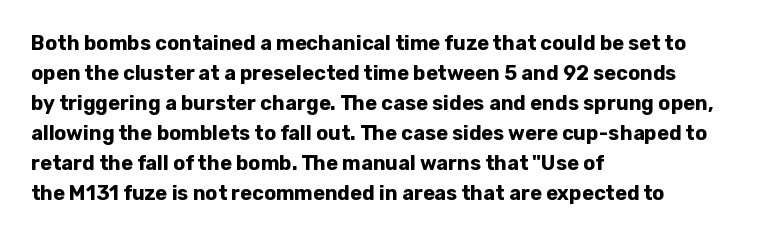
{"italic": "no", "bold": "yes", "underline": "no", "align": "left", "line_spacing": "normal", "line_spacing_ratio": 1.5, "letter_spacing": "normal", "letter_spacing_em": 0.0, "glyph_px": 20}
